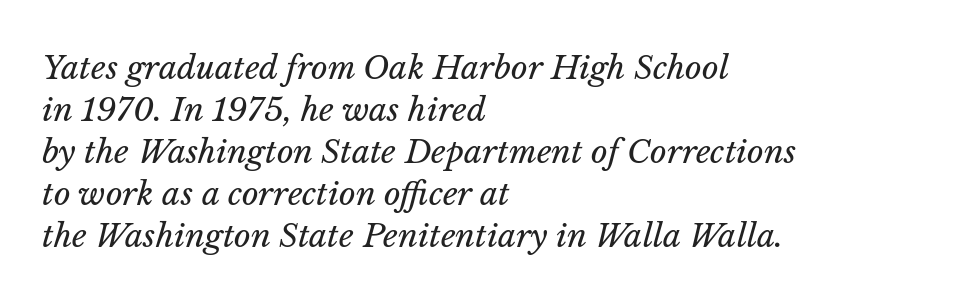
The image shows 32 px regular-weight type, italic (leaning right); set left-aligned, normal line spacing (1.31x), normal letter spacing, not underlined; low stroke contrast and a medium x-height.
